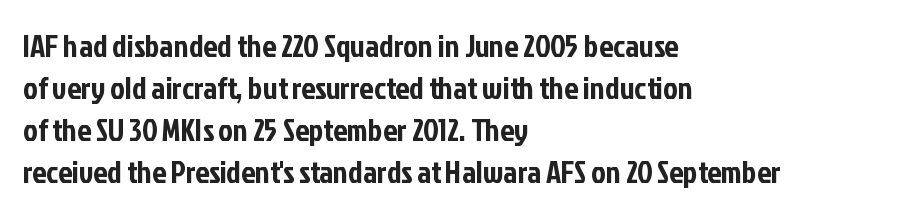
Horizontally, the lines are justified to the leading edge only. When letters stand straight like this, we call the style roman or upright. Spacing between characters is what you'd get straight out of the box. How would I describe the line gaps? Plain and ordinary. Letterform terminals end flat and unadorned throughout the passage.
